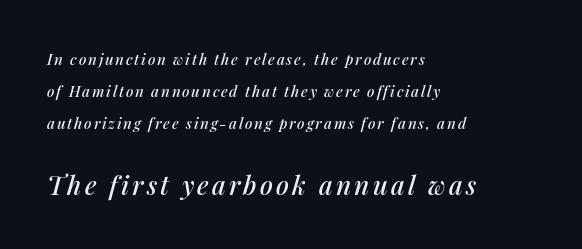
The image shows 26 px text type, italic (leaning right); set left-aligned, loose line spacing (2.13x), not underlined; the second (bottom) block is 1.73x larger.
